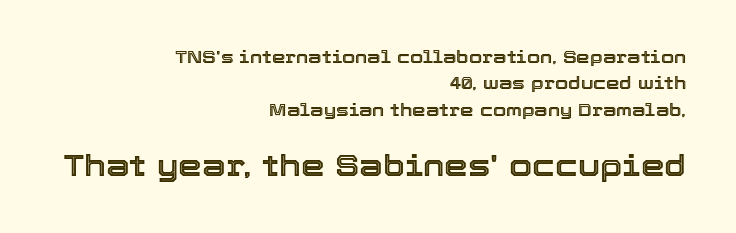
Q: Is the text italic (slanted)? A: No, it is upright.
Q: Is the text underlined? A: No.
Q: How is the paragraph aligned? A: Right-aligned.
Q: Is the spacing between letters normal or unusually wide? A: Normal.
Q: Is the spacing between lines tight, normal or loose? A: Normal.
Q: Which block of text is set in a larger size, the first (top) or the second (bottom)? A: The second (bottom) one.
Q: Width (condensed, normal, or wide)? A: Normal.
Q: x-height? A: Medium.
Q: Monospaced? A: No.
